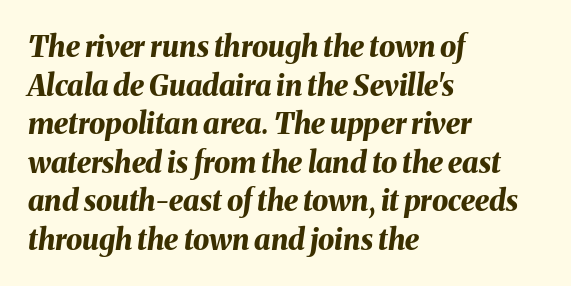
Q: Is the text bold? A: Yes.
Q: Is the text italic (slanted)? A: Yes, it leans right by about 8 degrees.
Q: Is the text underlined? A: No.
Q: How is the paragraph aligned? A: Left-aligned.
Q: Is the spacing between letters normal or unusually wide? A: Normal.
Q: Is the spacing between lines tight, normal or loose? A: Normal.
Q: Width (condensed, normal, or wide)? A: Normal.
Q: Stroke contrast? A: Medium.
Q: x-height? A: Medium.
Q: Monospaced? A: No.
